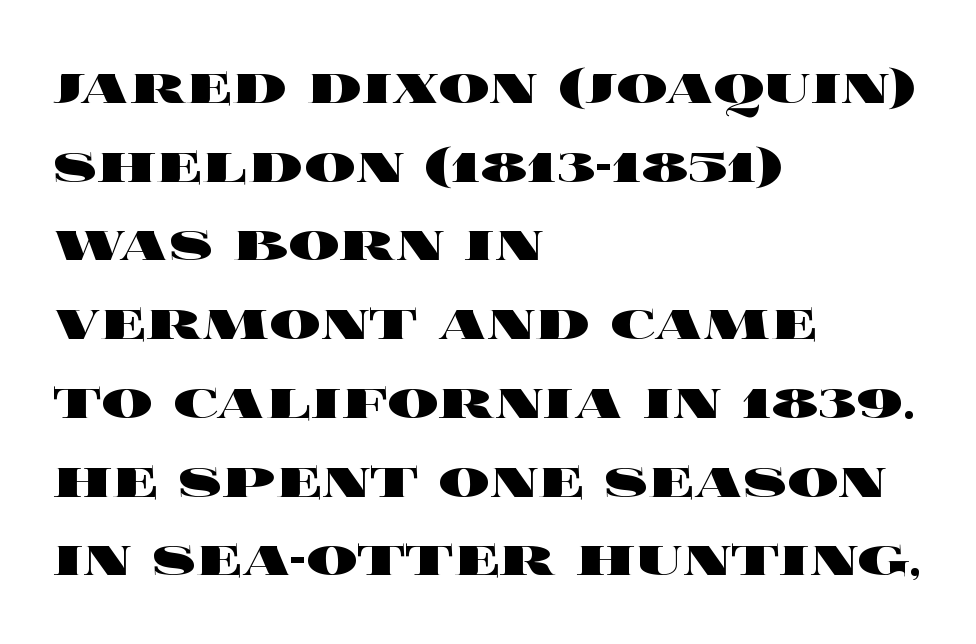
Style check: upright. Typographic density is high because the face is bold. A typesetter would call this proportional, since set widths differ per character. Descenders are the only things crossing below the line. In CSS terms this would be text-align: left. Tracking here is standard; glyphs follow each other at the usual distance.
